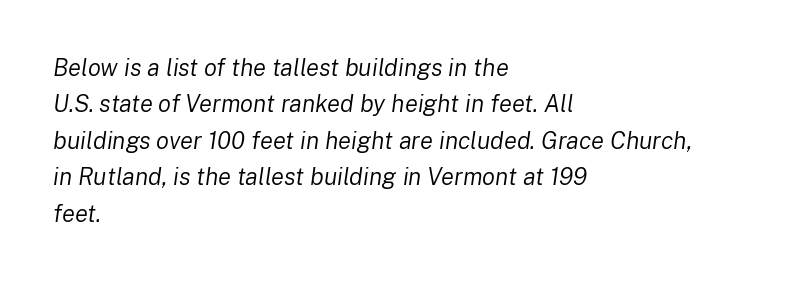
This is oblique type, the kind used for emphasis or titles. Compared with a centered layout, this one pins lines to the left instead. Line spacing here is normal. No extra ink here — the face is not bold. Anything drawn beneath the words? Only blank space. What stands out about the letter spacing? Nothing — it is the standard amount.
